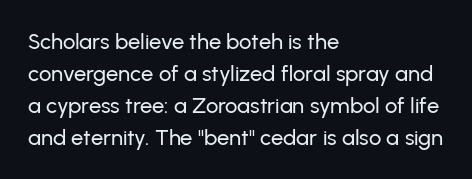
{"italic": "no", "underline": "no", "align": "left", "line_spacing": "normal", "line_spacing_ratio": 1.45, "letter_spacing": "normal", "letter_spacing_em": 0.0, "glyph_px": 22}
